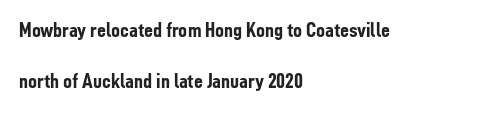
The image shows 22 px bold type, upright; set left-aligned, loose line spacing (2.34x), normal letter spacing, not underlined.
